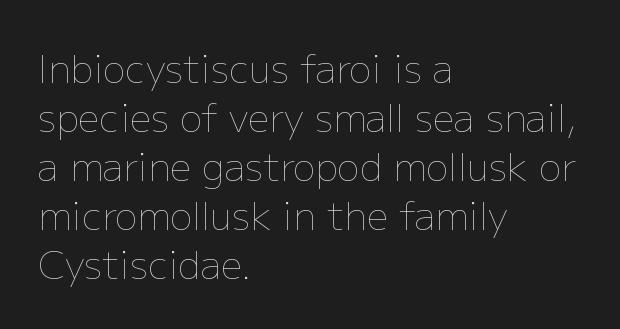
The image shows 38 px thin type, upright; set left-aligned, normal line spacing (1.29x), normal letter spacing, not underlined; low stroke contrast and a medium x-height.
